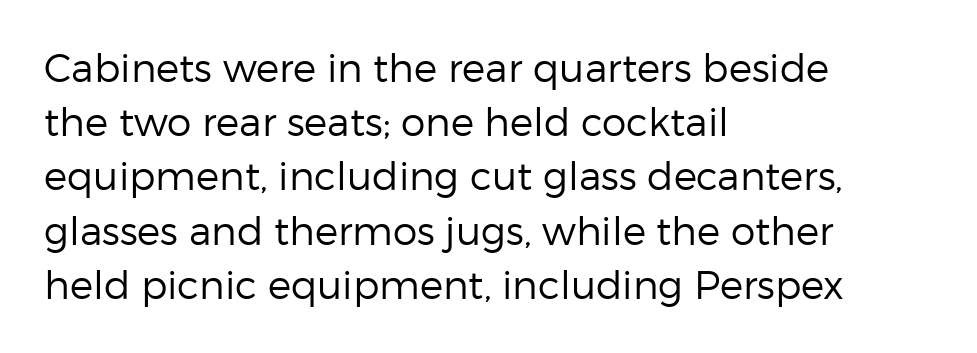
{"serif": "no", "italic": "no", "bold": "no", "weight": "regular", "width": "normal", "stroke_contrast": "low", "x_height": "medium", "monospaced": "no", "underline": "no", "align": "left", "line_spacing": "normal", "line_spacing_ratio": 1.39, "letter_spacing": "normal", "letter_spacing_em": 0.0, "glyph_px": 39}
